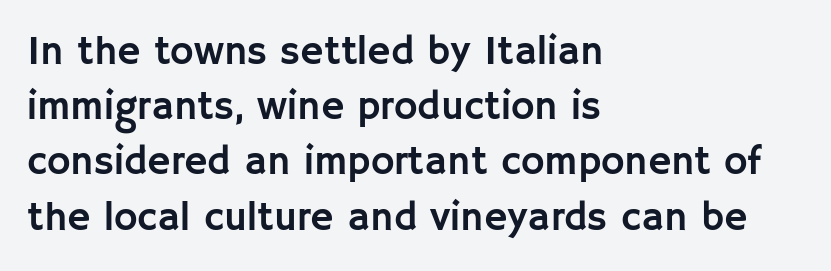
The image shows 40 px sans-serif type, upright; set left-aligned, normal line spacing (1.38x), normal letter spacing, not underlined; low stroke contrast and a large x-height.
